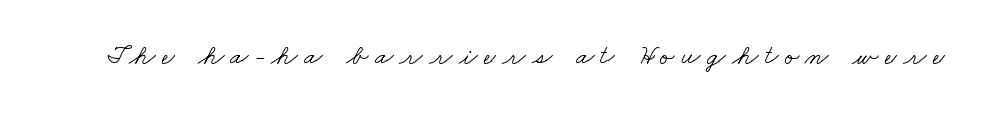
Q: Is the text bold? A: No.
Q: Is the text underlined? A: No.
Q: Is the spacing between letters normal or unusually wide? A: Unusually wide.
